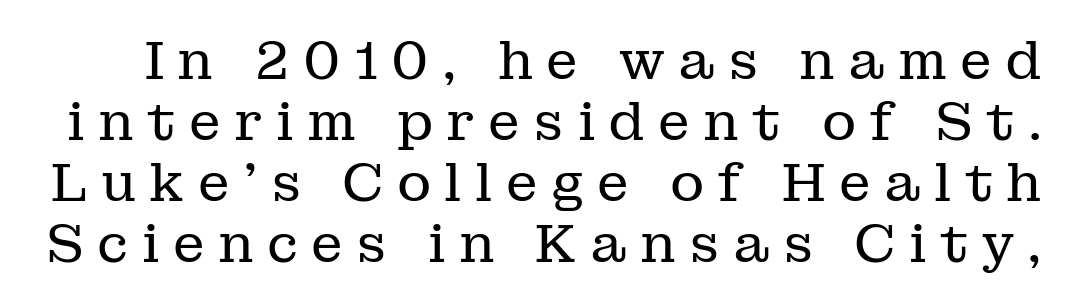
The leading is snug, giving the passage a crowded texture. Note the varied advance widths — an 'i' is clearly narrower than an 'm'. This sample uses an upright cut, with every glyph sitting square on the baseline. Regarding serifs, this sample has them. The face used here is rendered with a markedly widened letterfit.
